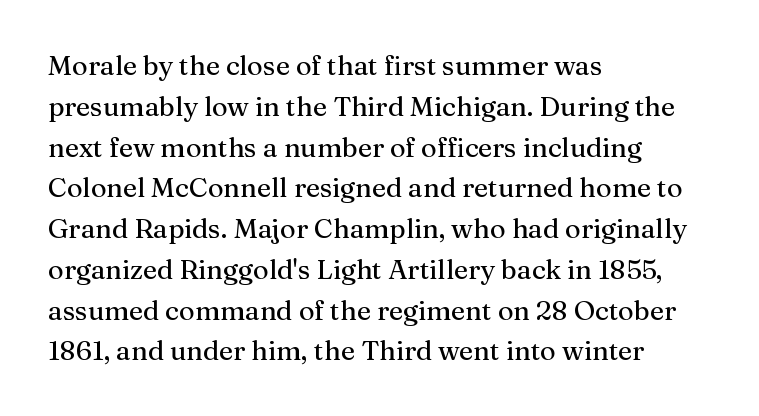
Q: Is the text italic (slanted)? A: No, it is upright.
Q: Is the text underlined? A: No.
Q: How is the paragraph aligned? A: Left-aligned.
Q: Is the spacing between letters normal or unusually wide? A: Normal.
Q: Is the spacing between lines tight, normal or loose? A: Normal.
